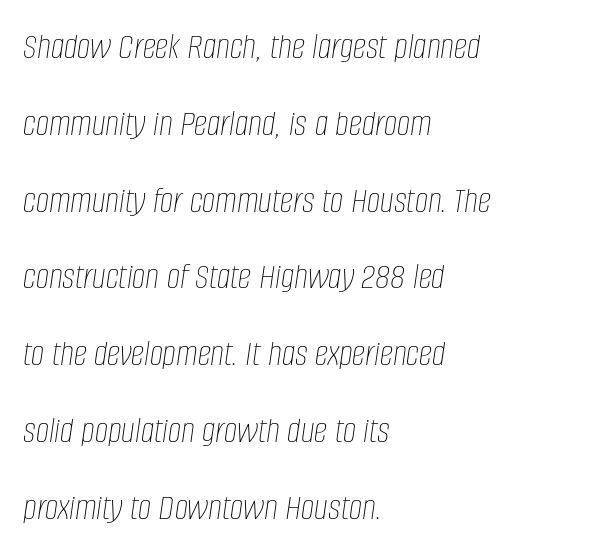
Q: Is the text bold? A: No.
Q: Is the text italic (slanted)? A: Yes, it leans right by about 8 degrees.
Q: Is the text underlined? A: No.
Q: How is the paragraph aligned? A: Left-aligned.
Q: Is the spacing between letters normal or unusually wide? A: Normal.
Q: Is the spacing between lines tight, normal or loose? A: Loose.
Q: Width (condensed, normal, or wide)? A: Condensed.
Q: Stroke contrast? A: Low.
Q: x-height? A: Large.
Q: Monospaced? A: No.
